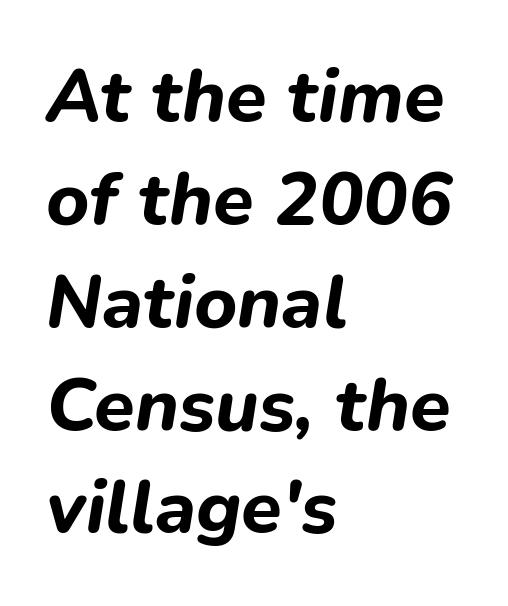
{"italic": "yes", "lean": "right", "slant_degrees": 9, "bold": "yes", "weight": "bold", "width": "normal", "stroke_contrast": "low", "x_height": "medium", "monospaced": "no", "underline": "no", "align": "left", "line_spacing": "normal", "line_spacing_ratio": 1.39, "letter_spacing": "normal", "letter_spacing_em": 0.0, "glyph_px": 74}
